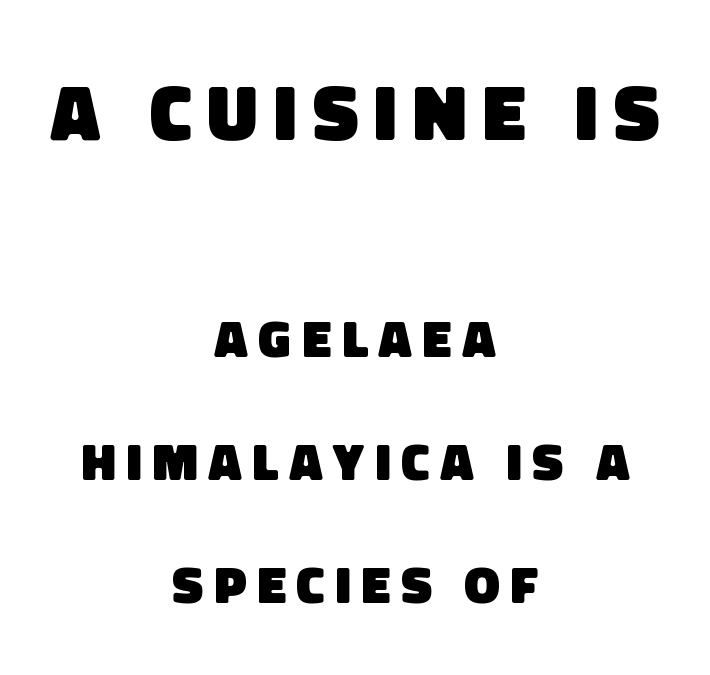
The image shows 79 px heavy sans-serif type; set centered, loose line spacing (2.32x), unusually wide letter spacing (+0.2 em), not underlined; the first (top) block is 1.49x larger; low stroke contrast and a large x-height.
